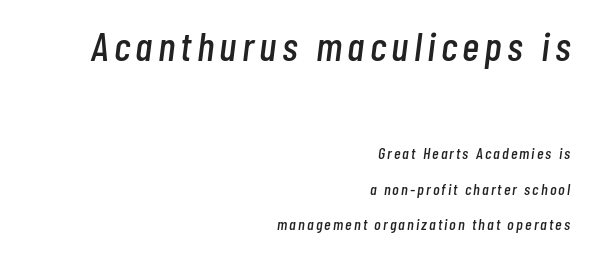
{"italic": "yes", "lean": "right", "slant_degrees": 7, "width": "condensed", "stroke_contrast": "low", "x_height": "medium", "monospaced": "no", "underline": "no", "align": "right", "line_spacing": "loose", "line_spacing_ratio": 2.21, "larger_block": "first", "size_ratio": 2.56, "glyph_px": 41}
